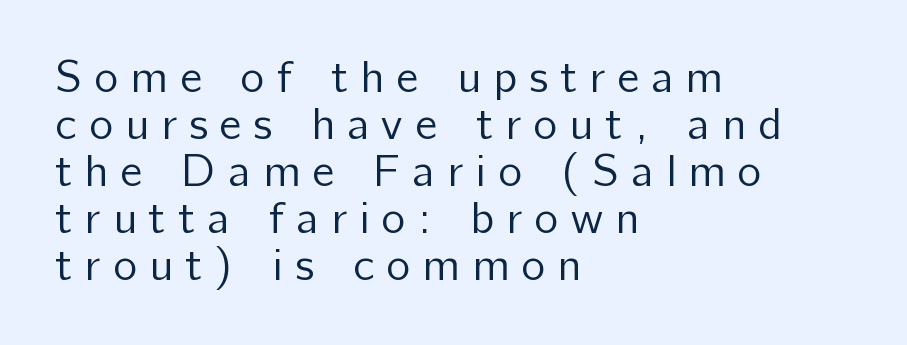
Proportional: the letters do not fall into vertical columns. Just letters on the line, the space beneath them empty. Each word looks stretched out because of the extra space between its letters. This rendering uses left alignment, leaving the right contour irregular. Each new line begins almost immediately beneath the previous one. It's the straight-up-and-down kind of type.
